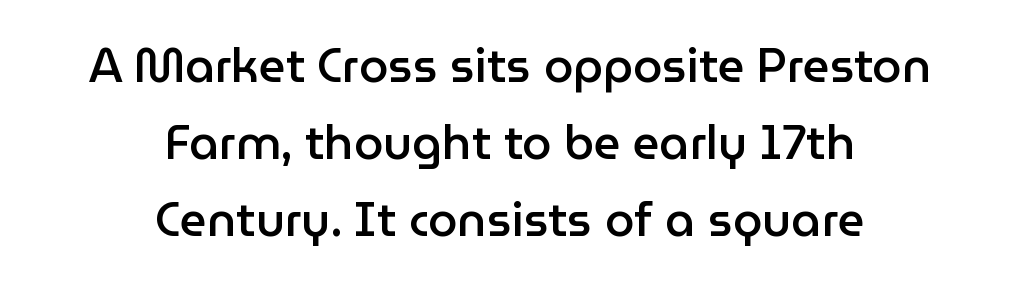
{"serif": "no", "italic": "no", "bold": "semi", "weight": "semibold", "width": "normal", "stroke_contrast": "low", "x_height": "medium", "monospaced": "no", "underline": "no", "align": "center", "line_spacing": "normal", "line_spacing_ratio": 1.64, "letter_spacing": "normal", "letter_spacing_em": 0.0, "glyph_px": 47}
